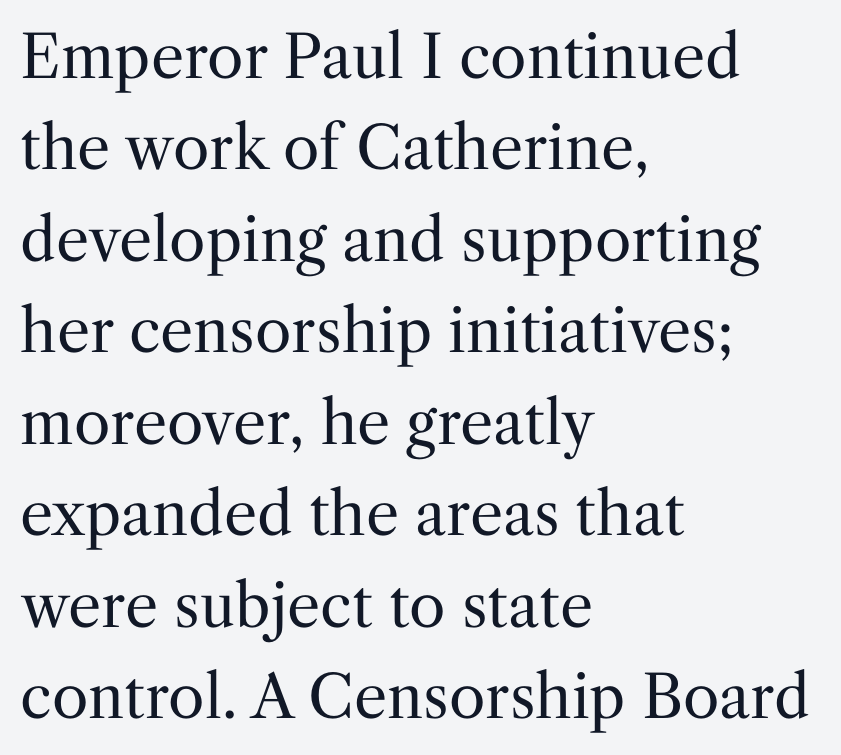
{"serif": "yes", "italic": "no", "bold": "no", "weight": "regular", "width": "normal", "stroke_contrast": "medium", "x_height": "medium", "monospaced": "no", "underline": "no", "align": "left", "line_spacing": "normal", "line_spacing_ratio": 1.55, "letter_spacing": "normal", "letter_spacing_em": 0.0, "glyph_px": 59}
